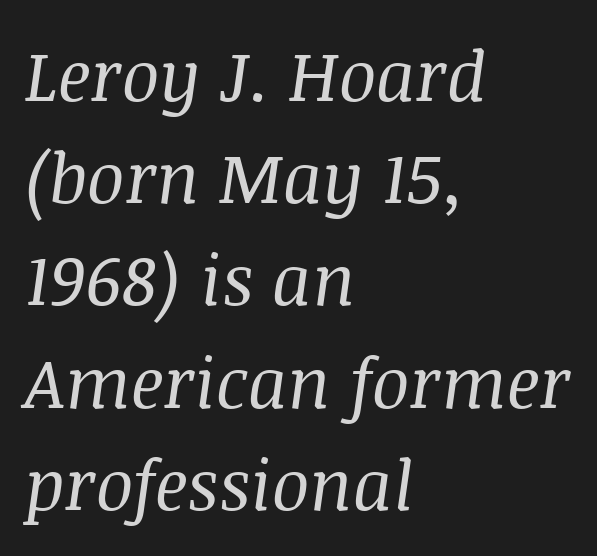
Q: Is the text bold? A: No.
Q: Is the text italic (slanted)? A: Yes, it leans right by about 8 degrees.
Q: Is the typeface a serif or a sans-serif typeface? A: Serif.
Q: Is the text underlined? A: No.
Q: How is the paragraph aligned? A: Left-aligned.
Q: Is the spacing between letters normal or unusually wide? A: Normal.
Q: Is the spacing between lines tight, normal or loose? A: Normal.
Q: Width (condensed, normal, or wide)? A: Normal.
Q: Stroke contrast? A: Medium.
Q: x-height? A: Large.
Q: Monospaced? A: No.
